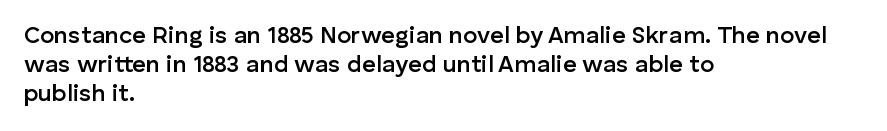
Q: Is the text bold? A: Semi-bold.
Q: Is the text italic (slanted)? A: No, it is upright.
Q: Is the text underlined? A: No.
Q: How is the paragraph aligned? A: Left-aligned.
Q: Is the spacing between letters normal or unusually wide? A: Normal.
